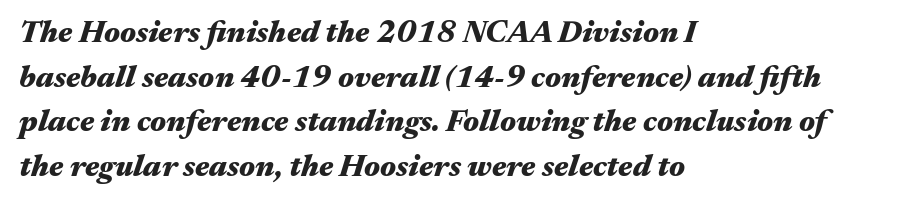
Q: Is the text bold? A: Yes.
Q: Is the text italic (slanted)? A: Yes, it leans right by about 17 degrees.
Q: Is the text underlined? A: No.
Q: How is the paragraph aligned? A: Left-aligned.
Q: Is the spacing between letters normal or unusually wide? A: Normal.
Q: Is the spacing between lines tight, normal or loose? A: Normal.
Q: Width (condensed, normal, or wide)? A: Wide.
Q: Stroke contrast? A: Medium.
Q: x-height? A: Medium.
Q: Monospaced? A: No.
